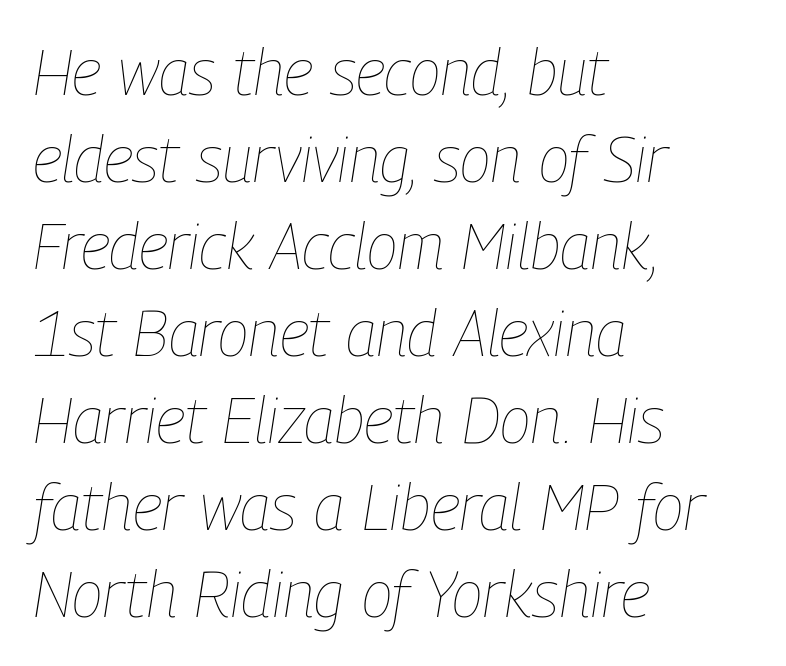
The image shows 64 px thin, condensed type, italic (leaning right); set left-aligned, normal line spacing (1.36x), normal letter spacing, not underlined; low stroke contrast and a medium x-height.
